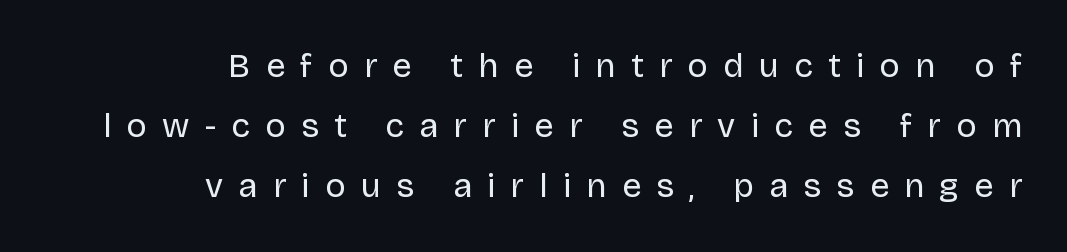
The image shows 34 px regular-weight sans-serif type, upright; set right-aligned, line spacing 1.76x, unusually wide letter spacing (+0.45 em), not underlined; low stroke contrast and a large x-height.
